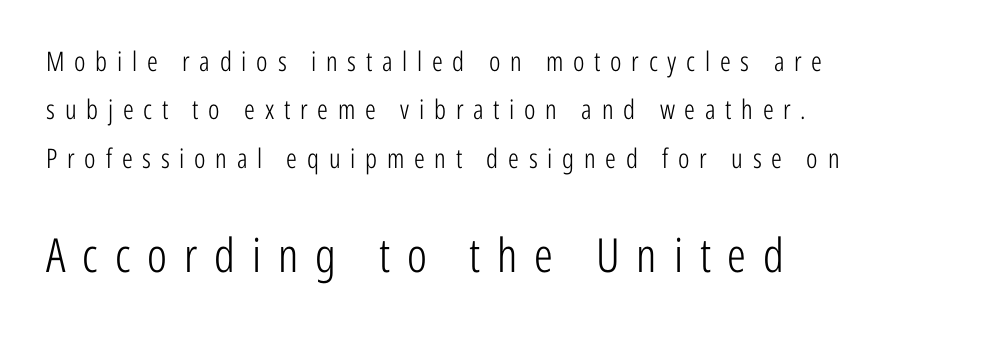
{"serif": "no", "italic": "no", "bold": "no", "weight": "light", "width": "condensed", "stroke_contrast": "low", "x_height": "medium", "monospaced": "no", "underline": "no", "align": "left", "line_spacing_ratio": 1.79, "letter_spacing": "wide", "letter_spacing_em": 0.36, "larger_block": "second", "size_ratio": 1.74, "glyph_px": 47}
